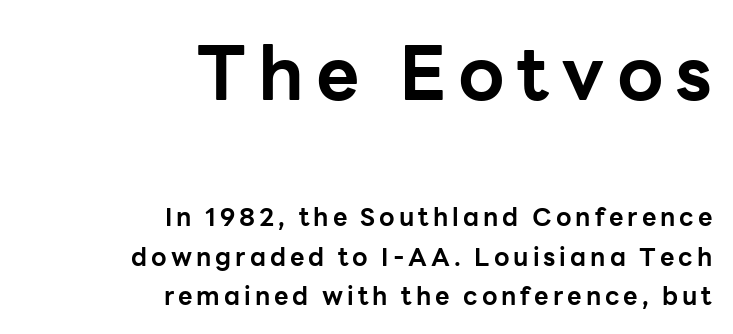
This sample uses a sans-serif face. The zone under the glyphs is completely vacant. Two sizes are in play, and the larger belongs to the first block. Bold? Absolutely — the strokes are thick and heavy.
